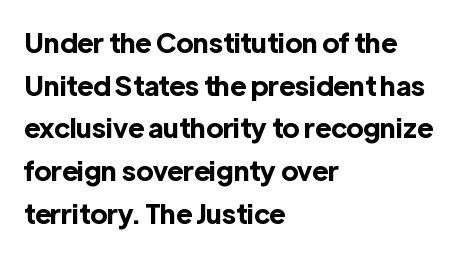
The image shows 27 px bold type, upright; set left-aligned, normal line spacing (1.58x), normal letter spacing, not underlined.
